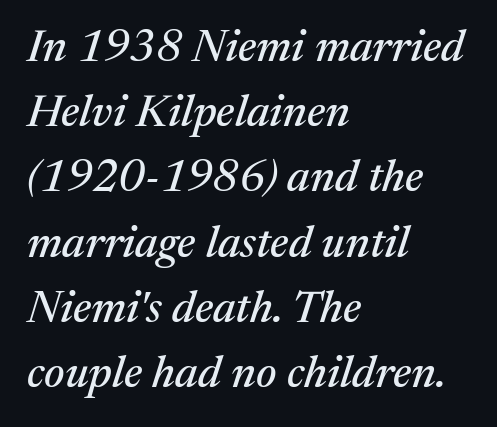
{"serif": "yes", "italic": "yes", "lean": "right", "slant_degrees": 17, "width": "normal", "stroke_contrast": "medium", "x_height": "medium", "monospaced": "no", "underline": "no", "align": "left", "line_spacing": "normal", "line_spacing_ratio": 1.45, "letter_spacing": "normal", "letter_spacing_em": 0.0, "glyph_px": 45}
